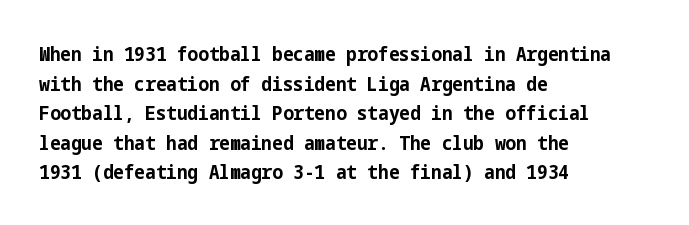
The rendering uses a bold face; every stroke is thick and dark. Compared with a centered layout, this one pins lines to the left instead. Underline: absent. In terms of letterspacing, this is plain default setting. Italic: no, the glyphs are upright roman. How would I describe the line gaps? Plain and ordinary.
